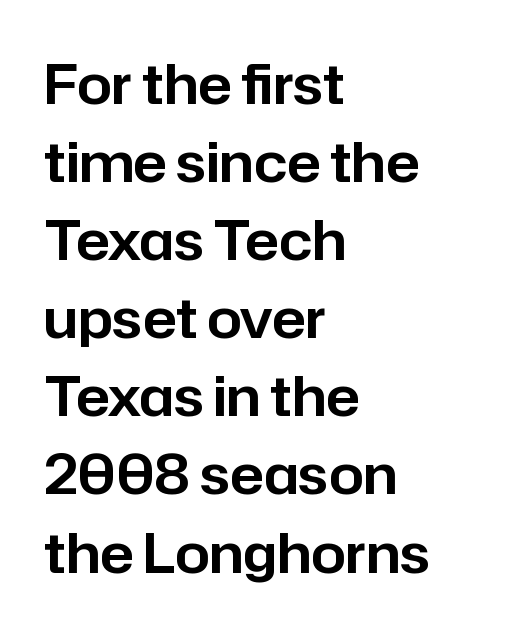
Q: Is the text italic (slanted)? A: No, it is upright.
Q: Is the typeface a serif or a sans-serif typeface? A: Sans-serif.
Q: Is the text underlined? A: No.
Q: How is the paragraph aligned? A: Left-aligned.
Q: Is the spacing between letters normal or unusually wide? A: Normal.
Q: Is the spacing between lines tight, normal or loose? A: Normal.
Q: Width (condensed, normal, or wide)? A: Normal.
Q: Stroke contrast? A: Low.
Q: x-height? A: Medium.
Q: Monospaced? A: No.
